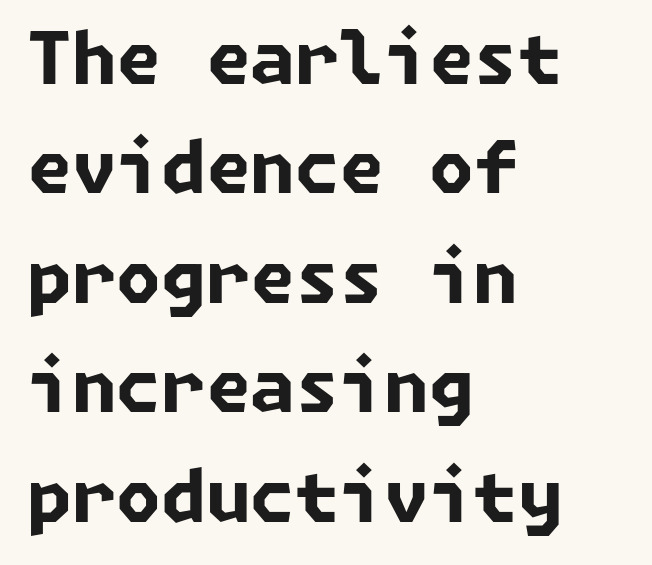
Honestly, the letter spacing is just normal — you wouldn't notice it. The words here are not underlined. You'd pick this weight for a headline — it's a proper bold. Every row of glyphs begins at an identical x-position on the left.
